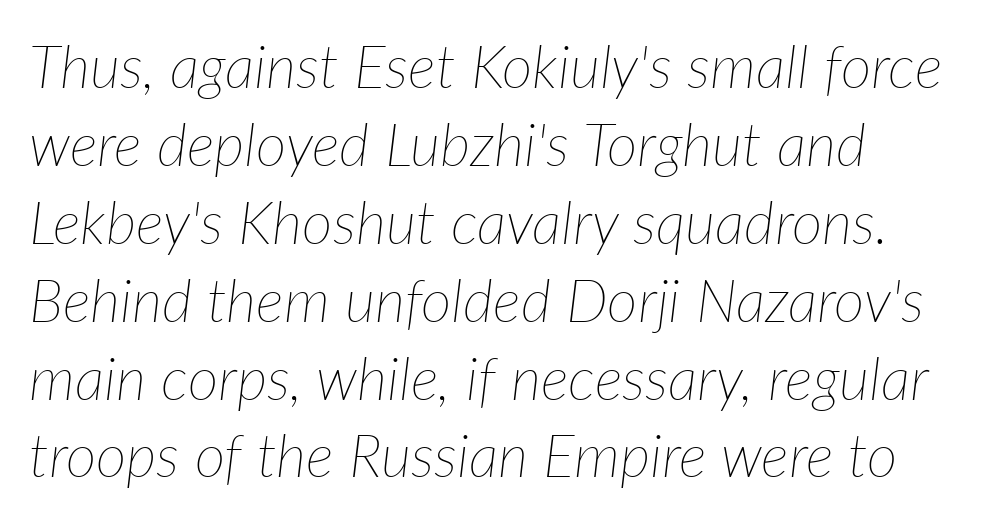
{"italic": "yes", "lean": "right", "slant_degrees": 7, "bold": "no", "weight": "thin", "width": "normal", "stroke_contrast": "low", "x_height": "medium", "monospaced": "no", "underline": "no", "align": "left", "line_spacing": "normal", "line_spacing_ratio": 1.32, "letter_spacing": "normal", "letter_spacing_em": 0.0, "glyph_px": 59}
